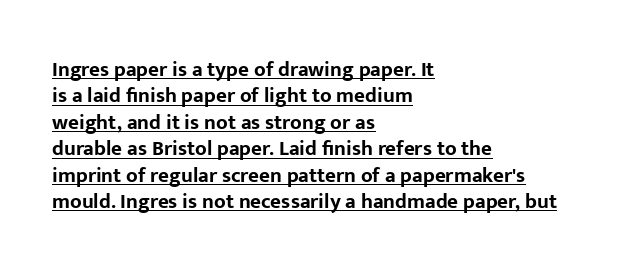
Style check: upright. These lines are set flush left with a ragged right edge. Honestly, the underline is the first thing you notice here. Words appear dense and cohesive because spacing is normal. The rendering uses a moderate line-height, typical for paragraphs. Weight check: bold — yes, fully.
